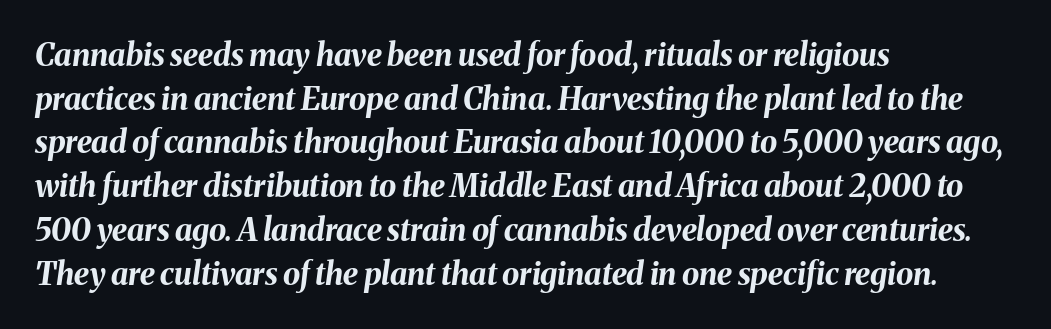
{"italic": "yes", "lean": "right", "slant_degrees": 8, "bold": "yes", "weight": "bold", "width": "normal", "stroke_contrast": "medium", "x_height": "medium", "monospaced": "no", "underline": "no", "align": "left", "line_spacing": "normal", "line_spacing_ratio": 1.41, "letter_spacing": "normal", "letter_spacing_em": 0.0, "glyph_px": 31}
